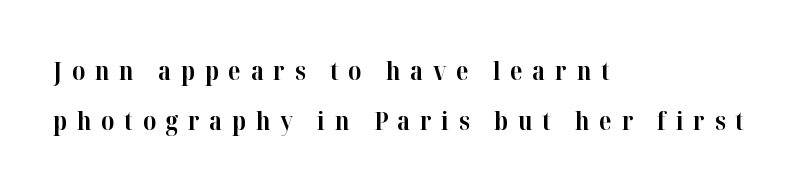
{"italic": "no", "bold": "yes", "underline": "no", "align": "left", "line_spacing": "loose", "line_spacing_ratio": 2.0, "letter_spacing": "wide", "letter_spacing_em": 0.39, "glyph_px": 25}
